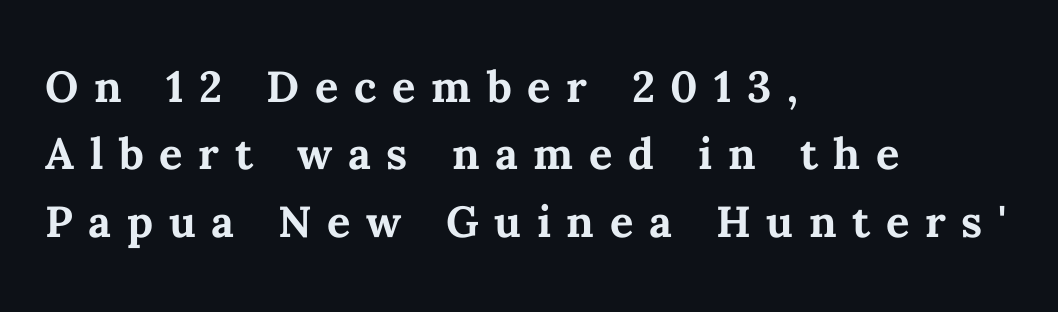
The image shows 58 px semibold type, upright; set left-aligned, line spacing 1.16x, unusually wide letter spacing (+0.27 em), not underlined; medium stroke contrast and a medium x-height.
